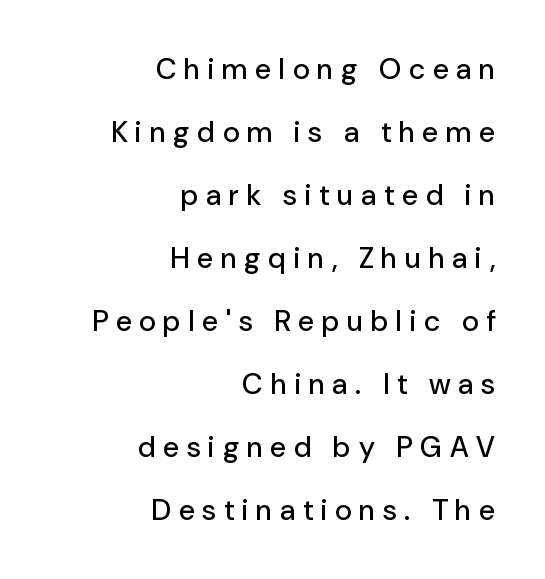
Q: Is the text italic (slanted)? A: No, it is upright.
Q: Is the typeface a serif or a sans-serif typeface? A: Sans-serif.
Q: Is the text underlined? A: No.
Q: How is the paragraph aligned? A: Right-aligned.
Q: Is the spacing between letters normal or unusually wide? A: Unusually wide.
Q: Is the spacing between lines tight, normal or loose? A: Loose.
Q: Width (condensed, normal, or wide)? A: Normal.
Q: Stroke contrast? A: Low.
Q: x-height? A: Medium.
Q: Monospaced? A: No.
